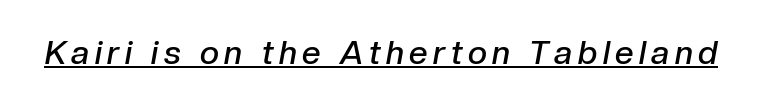
The image shows 33 px semibold type, italic (leaning right); set underlined; low stroke contrast and a medium x-height.
